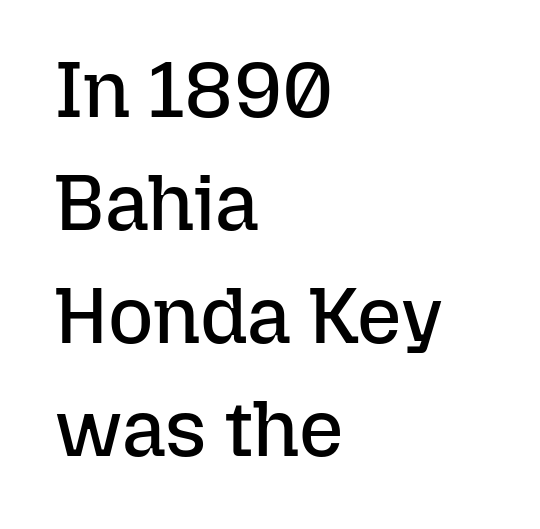
Letters have the restrained weight of plain body copy at most. The horizontal fit of the characters is conventional and even. The passage shown is typed in a proportional face where columns would drift. The passage shown stacks its lines at a standard gap.
